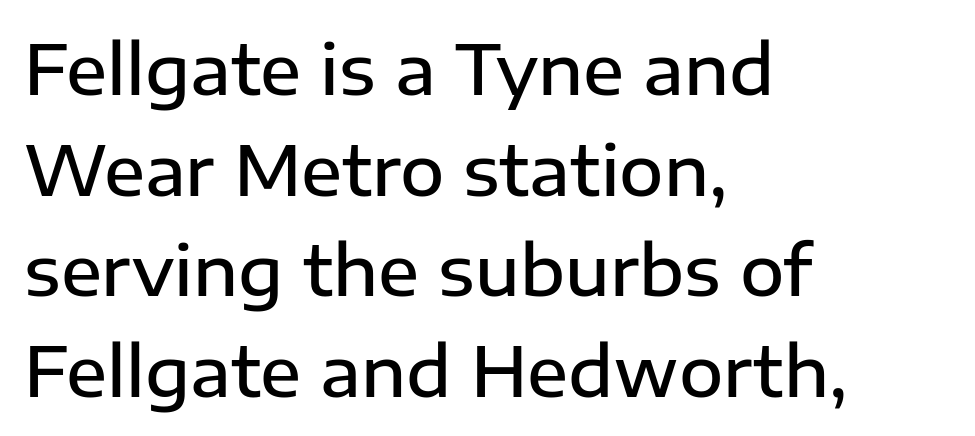
This sample is left-justified, so line endings fall wherever the words run out. Think of a printed novel: that variable character pitch is what you see here. The letters are semibold — heavier than regular but short of a full bold. Unlike a traditional serif, this face leaves its strokes unadorned.
